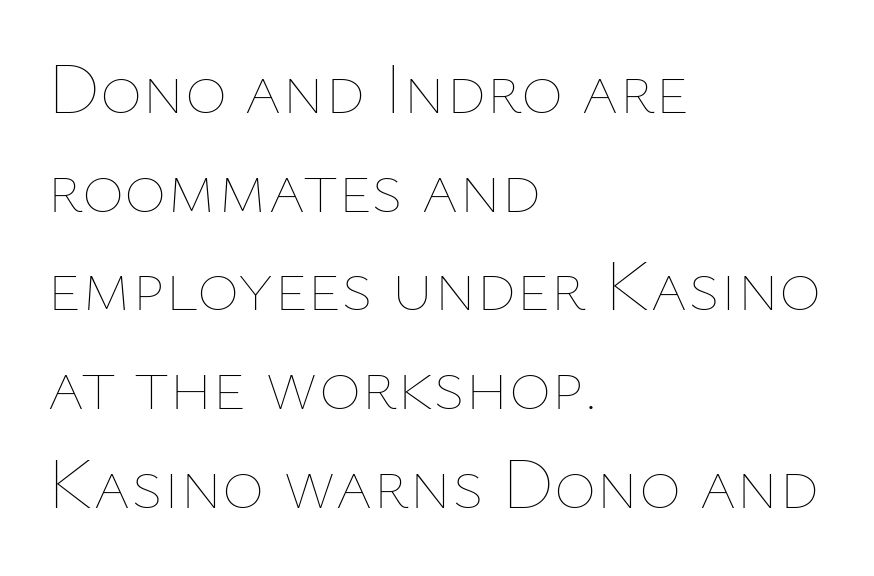
The image shows 72 px thin type, upright; set left-aligned, normal line spacing (1.37x), normal letter spacing, not underlined; low stroke contrast and a medium x-height.
